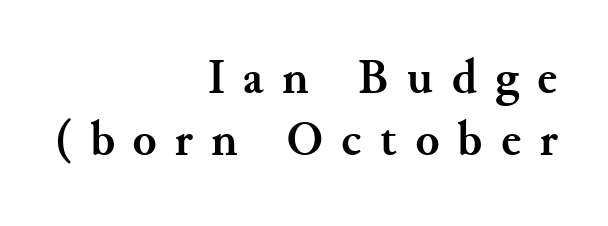
The type is letterspaced generously, with wide tracking. This is roman type, the default non-slanted kind. Successive baselines arrive at the customary interval. Emphasis by weight is at full strength: bold. These lines are rendered in a variable-pitch font. Is the block centered? No — it sits flush against the right margin.
